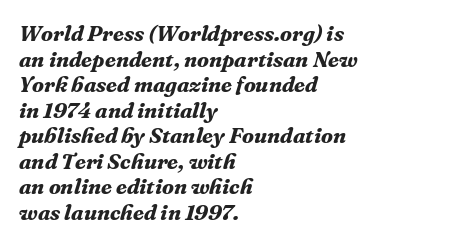
Q: Is the text bold? A: Yes.
Q: Is the text italic (slanted)? A: Yes, it leans right by about 16 degrees.
Q: Is the text underlined? A: No.
Q: How is the paragraph aligned? A: Left-aligned.
Q: Is the spacing between letters normal or unusually wide? A: Normal.
